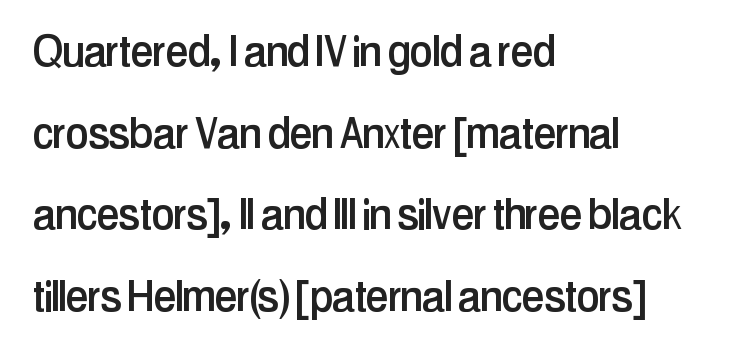
These lines are composed in type without serifs. Is the block centered? No — it sits flush against the left margin. A typesetter would call this zero additional tracking. The rendering uses natural spacing where letterforms have individual widths. The vertical gap from one line to the next is medium.
